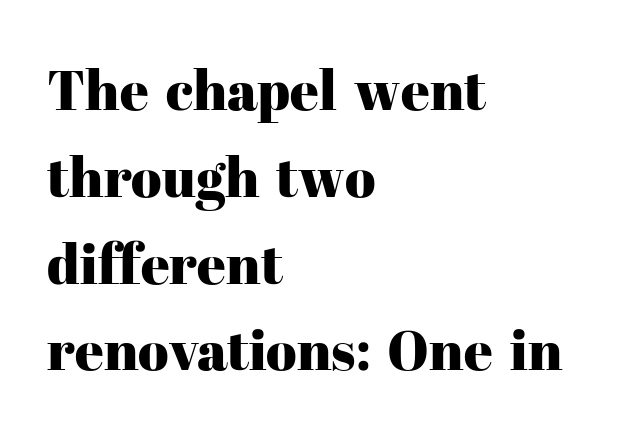
Q: Is the text italic (slanted)? A: No, it is upright.
Q: Is the typeface a serif or a sans-serif typeface? A: Serif.
Q: Is the text underlined? A: No.
Q: How is the paragraph aligned? A: Left-aligned.
Q: Is the spacing between letters normal or unusually wide? A: Normal.
Q: Is the spacing between lines tight, normal or loose? A: Normal.
Q: Width (condensed, normal, or wide)? A: Normal.
Q: Stroke contrast? A: High.
Q: x-height? A: Medium.
Q: Monospaced? A: No.
